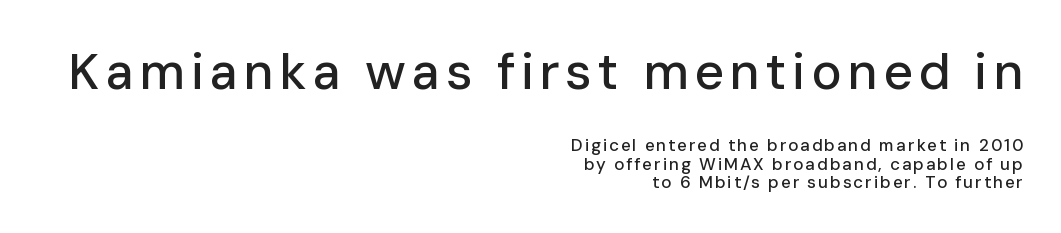
Q: Is the text italic (slanted)? A: No, it is upright.
Q: Is the typeface a serif or a sans-serif typeface? A: Sans-serif.
Q: Is the text underlined? A: No.
Q: How is the paragraph aligned? A: Right-aligned.
Q: Is the spacing between lines tight, normal or loose? A: Tight.
Q: Which block of text is set in a larger size, the first (top) or the second (bottom)? A: The first (top) one.
Q: Width (condensed, normal, or wide)? A: Normal.
Q: Stroke contrast? A: Low.
Q: x-height? A: Medium.
Q: Monospaced? A: No.
